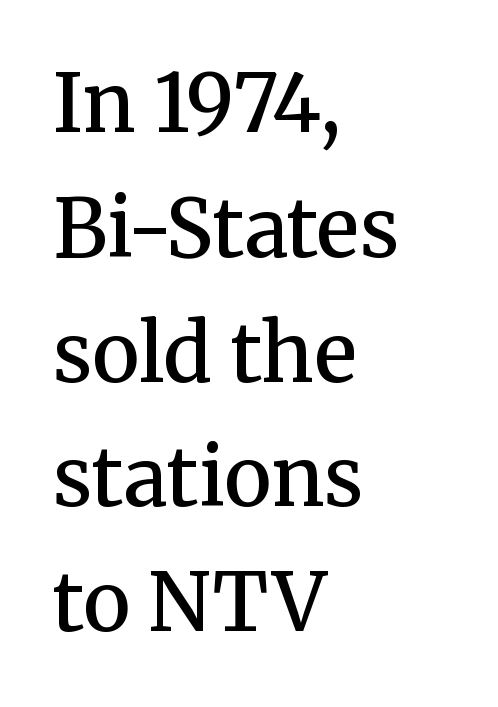
Students, observe: this is what conventionally led text looks like. Proportional: the letters do not fall into vertical columns. Glance below the letters and you will spot only blank space. Font category for this specimen: serif. If you drew a line through each stem, it would be perfectly vertical.
